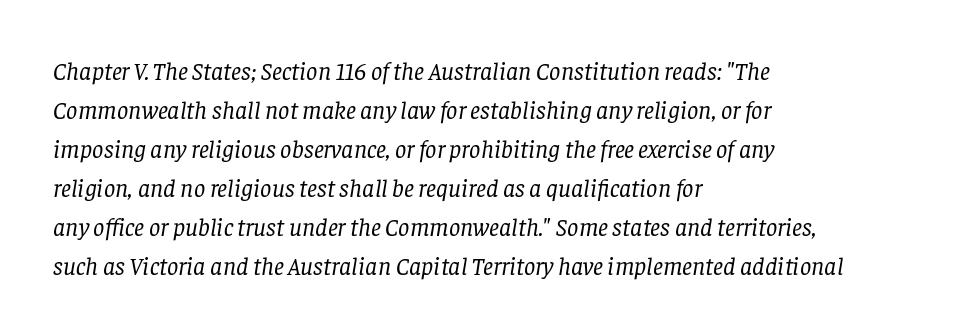
The image shows 25 px text type, italic (leaning right); set left-aligned, normal line spacing (1.56x), normal letter spacing, not underlined.
